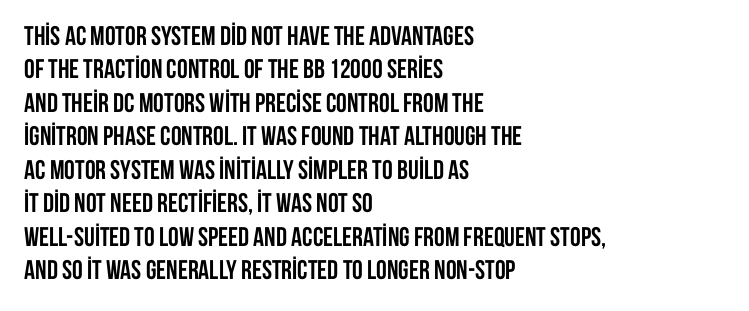
{"italic": "no", "bold": "yes", "underline": "no", "align": "left", "line_spacing_ratio": 1.24, "letter_spacing": "normal", "letter_spacing_em": 0.0, "glyph_px": 27}
